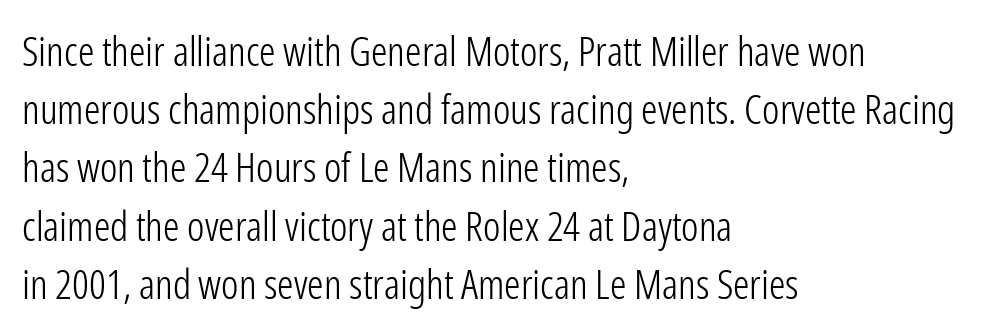
{"serif": "no", "italic": "no", "bold": "no", "weight": "light", "width": "condensed", "stroke_contrast": "low", "x_height": "medium", "monospaced": "no", "underline": "no", "align": "left", "line_spacing": "normal", "line_spacing_ratio": 1.42, "letter_spacing": "normal", "letter_spacing_em": 0.0, "glyph_px": 41}
